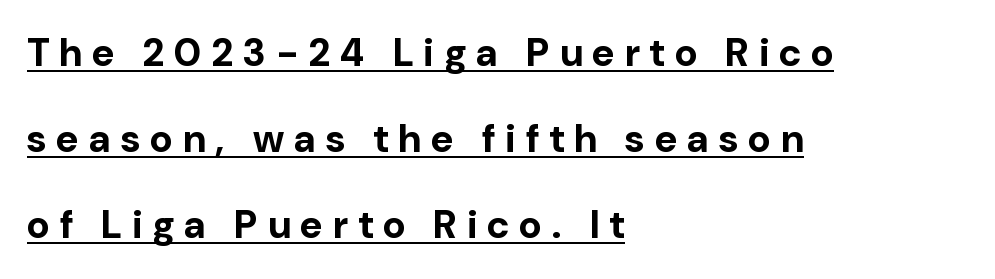
The image shows 39 px bold sans-serif type, upright; set left-aligned, loose line spacing (2.21x), unusually wide letter spacing (+0.26 em), underlined; low stroke contrast and a medium x-height.
